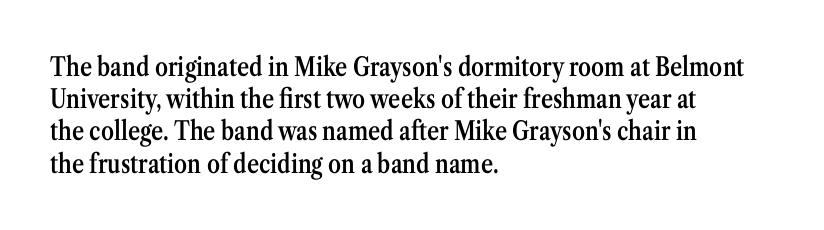
{"italic": "no", "bold": "semi", "underline": "no", "align": "left", "line_spacing_ratio": 1.24, "letter_spacing": "normal", "letter_spacing_em": 0.0, "glyph_px": 26}
